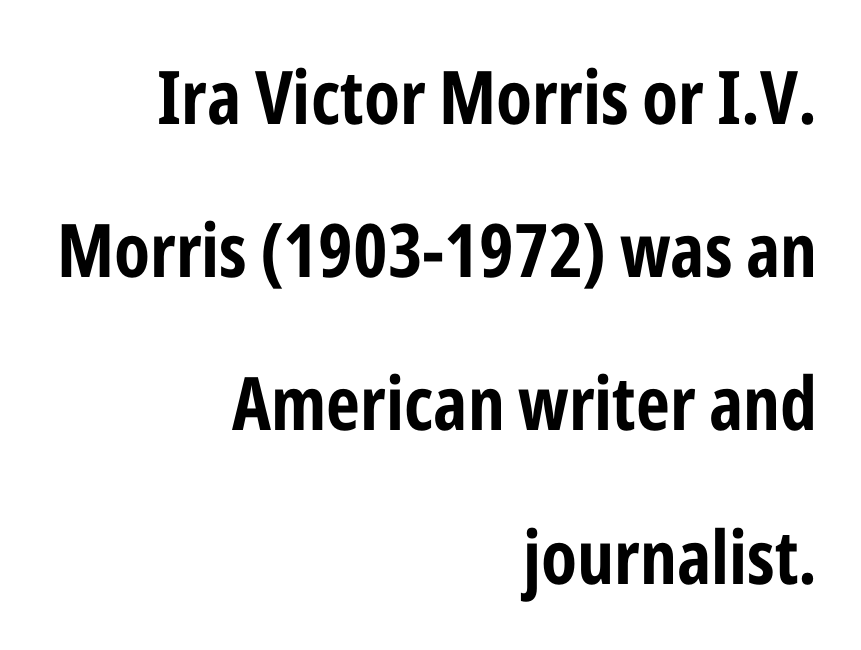
Q: Is the text bold? A: Yes.
Q: Is the text italic (slanted)? A: No, it is upright.
Q: Is the typeface a serif or a sans-serif typeface? A: Sans-serif.
Q: Is the text underlined? A: No.
Q: How is the paragraph aligned? A: Right-aligned.
Q: Is the spacing between letters normal or unusually wide? A: Normal.
Q: Is the spacing between lines tight, normal or loose? A: Loose.
Q: Width (condensed, normal, or wide)? A: Condensed.
Q: Stroke contrast? A: Low.
Q: x-height? A: Medium.
Q: Monospaced? A: No.
